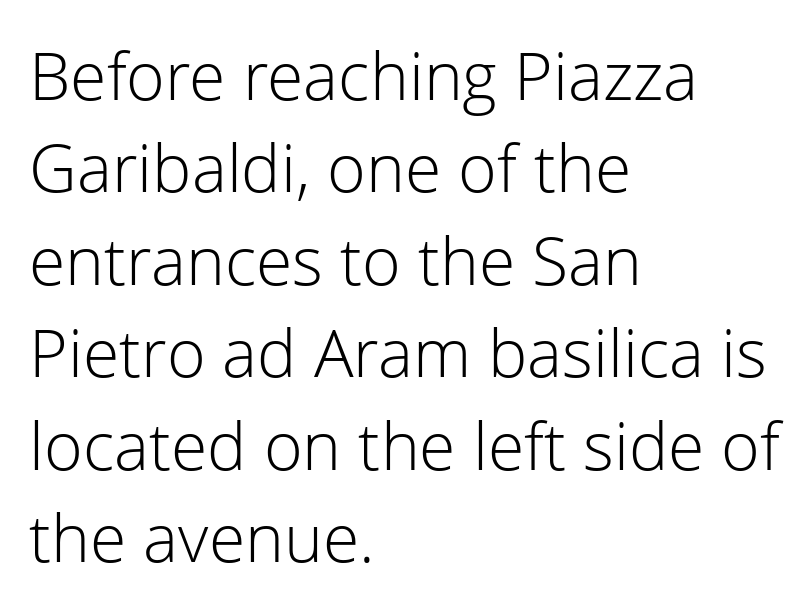
Q: Is the text bold? A: No.
Q: Is the text italic (slanted)? A: No, it is upright.
Q: Is the typeface a serif or a sans-serif typeface? A: Sans-serif.
Q: Is the text underlined? A: No.
Q: How is the paragraph aligned? A: Left-aligned.
Q: Is the spacing between letters normal or unusually wide? A: Normal.
Q: Is the spacing between lines tight, normal or loose? A: Normal.
Q: Width (condensed, normal, or wide)? A: Normal.
Q: Stroke contrast? A: Low.
Q: x-height? A: Medium.
Q: Monospaced? A: No.
